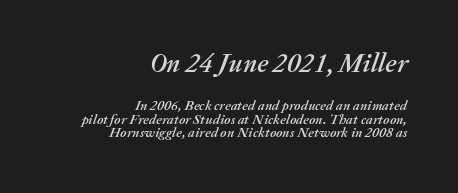
Q: Is the text italic (slanted)? A: Yes, it leans right by about 20 degrees.
Q: Is the text underlined? A: No.
Q: How is the paragraph aligned? A: Right-aligned.
Q: Is the spacing between letters normal or unusually wide? A: Normal.
Q: Is the spacing between lines tight, normal or loose? A: Tight.
Q: Which block of text is set in a larger size, the first (top) or the second (bottom)? A: The first (top) one.
